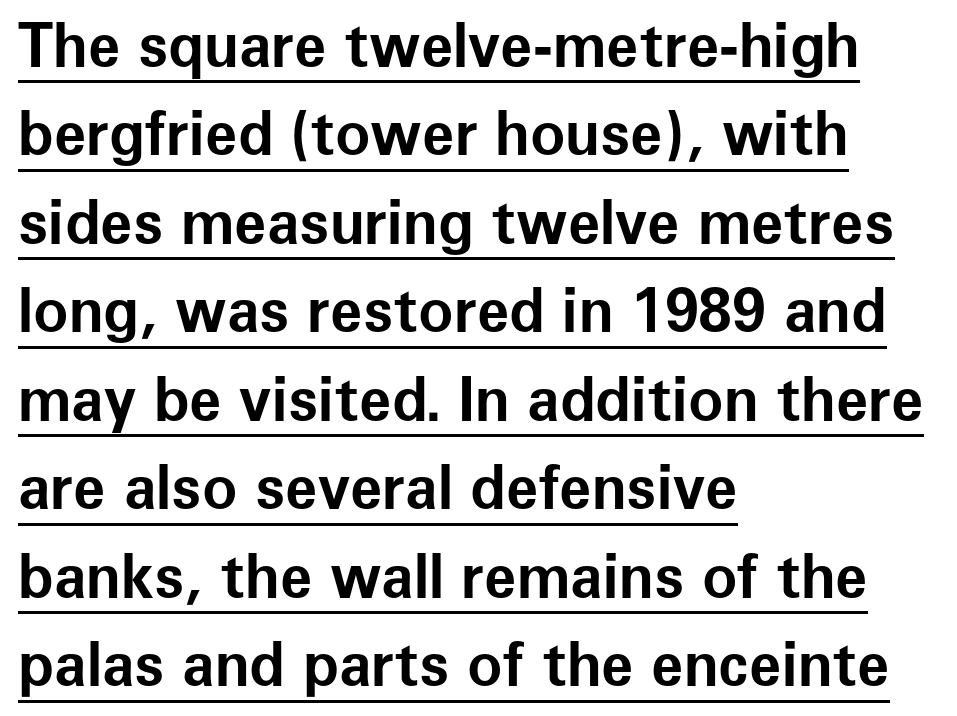
Decoration check: the copy is underlined. Horizontal alignment here is leftward, the default for most running prose. Nobody touched the tracking dial on this one. Spacing verdict: proportional, widths tailored to each character.
